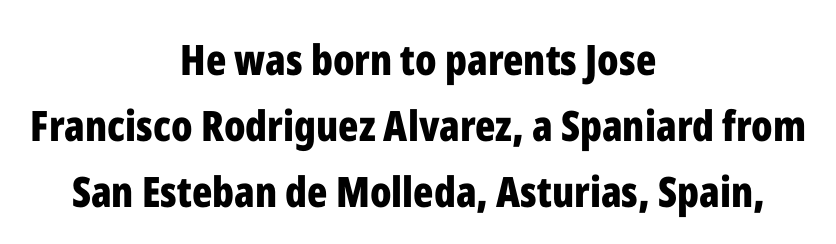
Q: Is the text bold? A: Yes.
Q: Is the text italic (slanted)? A: No, it is upright.
Q: Is the typeface a serif or a sans-serif typeface? A: Sans-serif.
Q: Is the text underlined? A: No.
Q: How is the paragraph aligned? A: Centered.
Q: Is the spacing between letters normal or unusually wide? A: Normal.
Q: Is the spacing between lines tight, normal or loose? A: Normal.
Q: Width (condensed, normal, or wide)? A: Condensed.
Q: Stroke contrast? A: Low.
Q: x-height? A: Medium.
Q: Monospaced? A: No.
